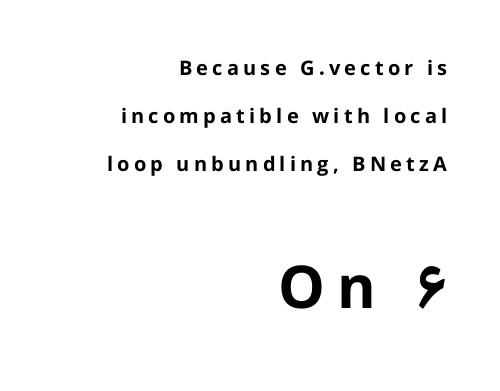
The image shows 59 px bold sans-serif type, upright; set right-aligned, loose line spacing (2.4x), unusually wide letter spacing (+0.21 em), not underlined; the second (bottom) block is 2.95x larger; low stroke contrast and a medium x-height.
